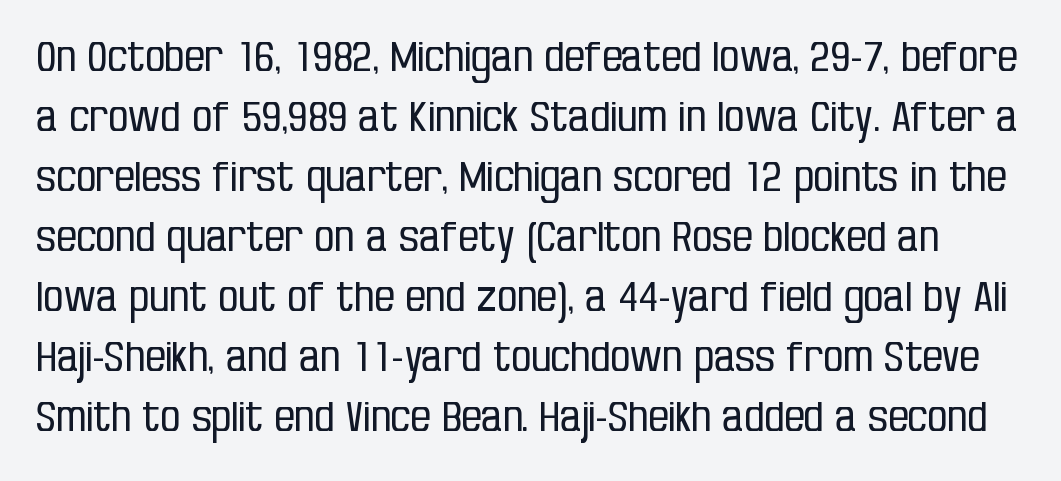
Q: Is the text bold? A: No.
Q: Is the text italic (slanted)? A: No, it is upright.
Q: Is the typeface a serif or a sans-serif typeface? A: Sans-serif.
Q: Is the text underlined? A: No.
Q: Is the spacing between letters normal or unusually wide? A: Normal.
Q: Is the spacing between lines tight, normal or loose? A: Normal.
Q: Width (condensed, normal, or wide)? A: Condensed.
Q: Stroke contrast? A: Low.
Q: x-height? A: Large.
Q: Monospaced? A: No.
